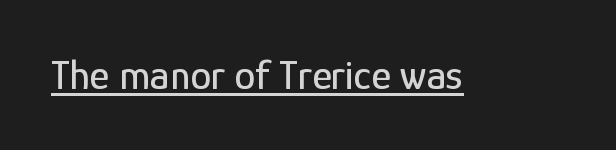
{"serif": "no", "italic": "no", "width": "condensed", "stroke_contrast": "low", "x_height": "medium", "monospaced": "no", "underline": "yes", "letter_spacing": "normal", "letter_spacing_em": 0.0, "glyph_px": 42}
